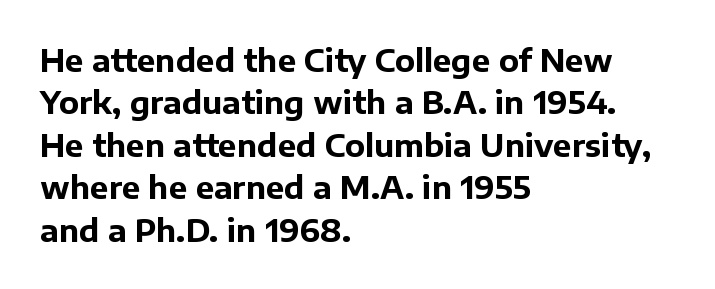
The setting favours the left margin, as ordinary paragraphs usually do. Reading down the column, the eye jumps a familiar distance to each next line. Each letter keeps its own natural width here, so spacing adapts to shape. The lettering stays uniformly vertical, giving the passage a roman look.
